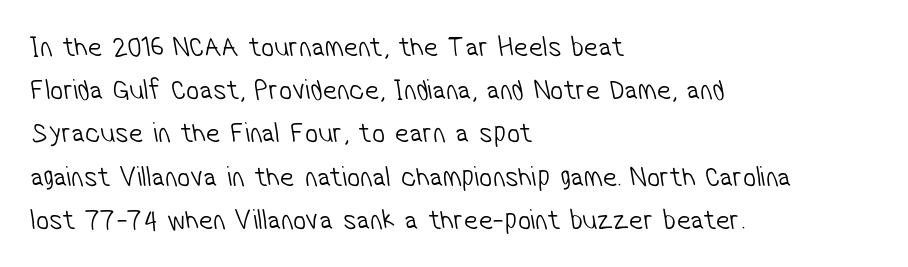
{"serif": "no", "bold": "no", "weight": "light", "width": "condensed", "stroke_contrast": "low", "x_height": "medium", "monospaced": "no", "underline": "no", "align": "left", "line_spacing": "normal", "line_spacing_ratio": 1.49, "letter_spacing": "normal", "letter_spacing_em": 0.0, "glyph_px": 29}
